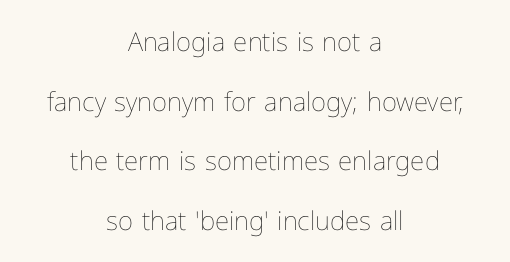
Every character sits straight up, as roman type does. Neither beginnings nor endings align; midpoints do. Short note: letters normally spaced. The string is rendered with underlining switched off. The face looks like a standard text weight, possibly lighter. The passage shown stacks its lines with a broad gap.
